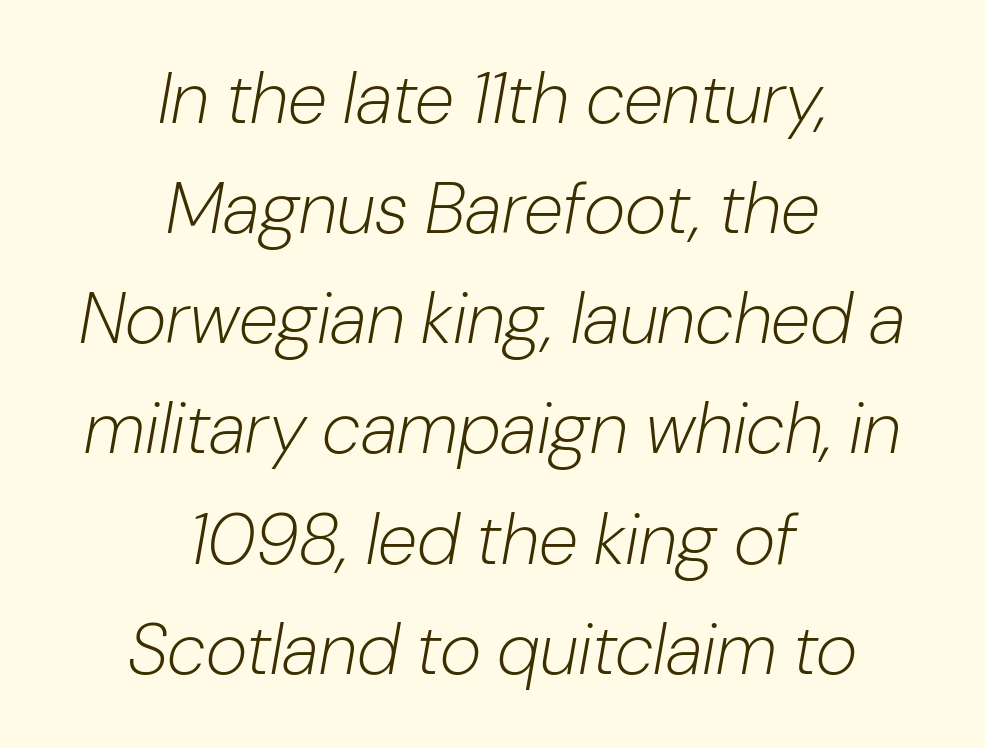
Proportional: the letters do not fall into vertical columns. If you folded the block vertically in half, each line would mirror itself in length. Does extra space separate the letters? No, they use regular spacing. Letters rest on an invisible, unmarked baseline.
